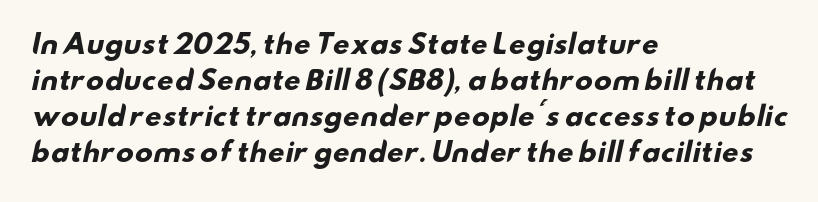
The image shows 26 px bold type; set left-aligned, normal line spacing (1.38x), normal letter spacing, not underlined.
